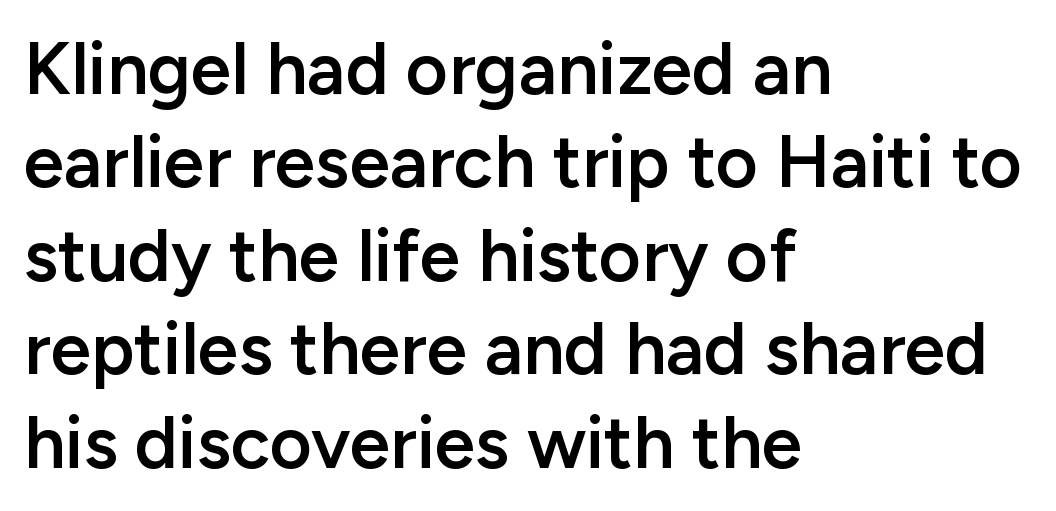
{"serif": "no", "italic": "no", "bold": "semi", "weight": "semibold", "width": "normal", "stroke_contrast": "low", "x_height": "medium", "monospaced": "no", "underline": "no", "align": "left", "line_spacing": "normal", "line_spacing_ratio": 1.28, "letter_spacing": "normal", "letter_spacing_em": 0.0, "glyph_px": 73}
